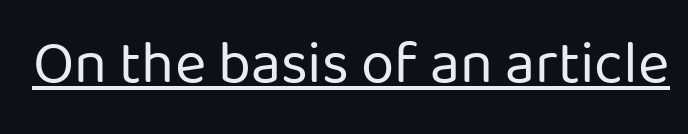
The image shows 60 px regular-weight sans-serif type, upright; set normal letter spacing, underlined; low stroke contrast and a medium x-height.
